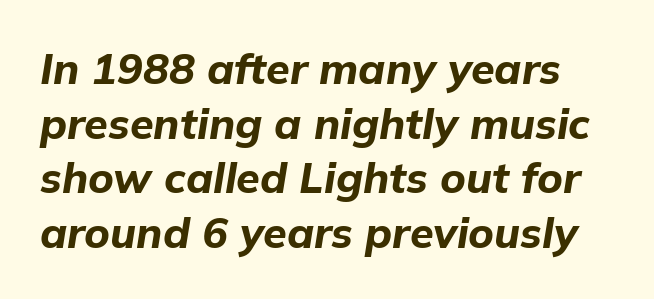
Character widths vary here, with narrow letters taking less room than wide ones. The passage shown leans; its letterforms are oblique. Is the letter spacing exaggerated? No — it looks like the ordinary default. These words are printed bold, with thick strokes throughout.
